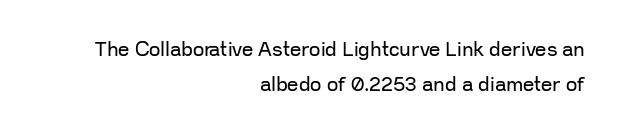
Q: Is the text bold? A: No.
Q: Is the text italic (slanted)? A: No, it is upright.
Q: Is the text underlined? A: No.
Q: How is the paragraph aligned? A: Right-aligned.
Q: Is the spacing between letters normal or unusually wide? A: Normal.
